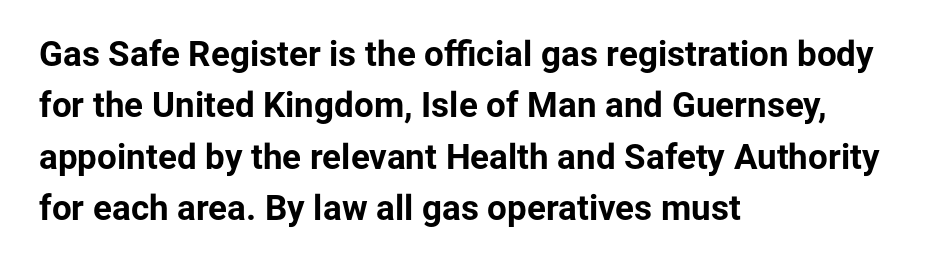
Q: Is the text bold? A: Yes.
Q: Is the text italic (slanted)? A: No, it is upright.
Q: Is the typeface a serif or a sans-serif typeface? A: Sans-serif.
Q: Is the text underlined? A: No.
Q: How is the paragraph aligned? A: Left-aligned.
Q: Is the spacing between letters normal or unusually wide? A: Normal.
Q: Is the spacing between lines tight, normal or loose? A: Normal.
Q: Width (condensed, normal, or wide)? A: Normal.
Q: Stroke contrast? A: Low.
Q: x-height? A: Medium.
Q: Monospaced? A: No.
